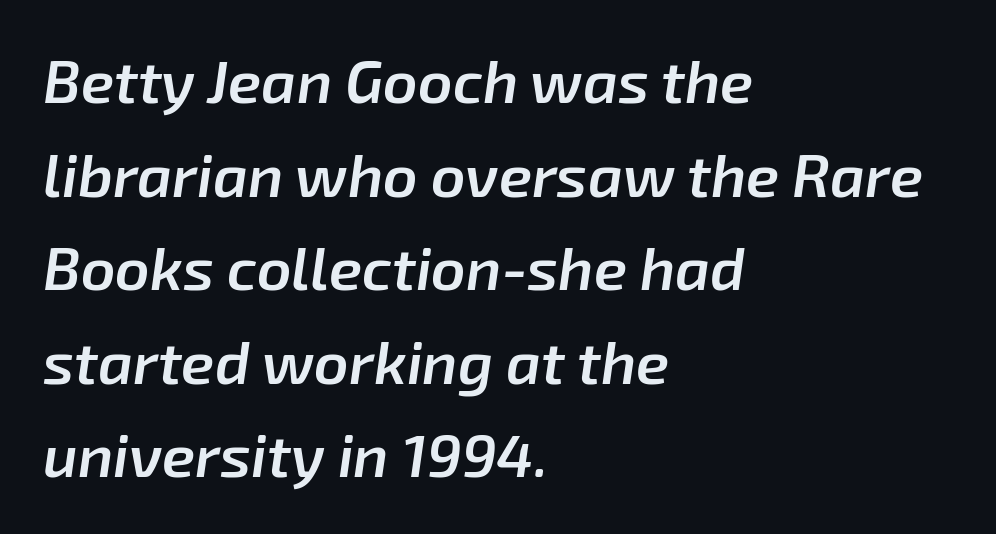
Q: Is the text bold? A: Semi-bold.
Q: Is the text italic (slanted)? A: Yes, it leans right by about 8 degrees.
Q: Is the text underlined? A: No.
Q: How is the paragraph aligned? A: Left-aligned.
Q: Is the spacing between letters normal or unusually wide? A: Normal.
Q: Is the spacing between lines tight, normal or loose? A: Normal.
Q: Width (condensed, normal, or wide)? A: Normal.
Q: Stroke contrast? A: Low.
Q: x-height? A: Medium.
Q: Monospaced? A: No.
